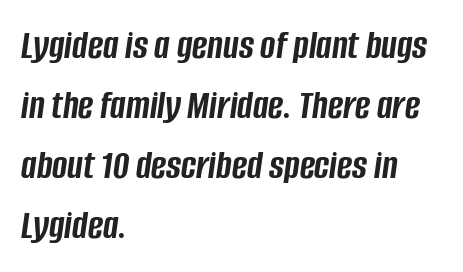
{"italic": "yes", "lean": "right", "slant_degrees": 8, "bold": "yes", "weight": "semibold", "width": "condensed", "stroke_contrast": "low", "x_height": "large", "monospaced": "no", "underline": "no", "align": "left", "line_spacing": "normal", "line_spacing_ratio": 1.46, "letter_spacing": "normal", "letter_spacing_em": 0.0, "glyph_px": 41}
